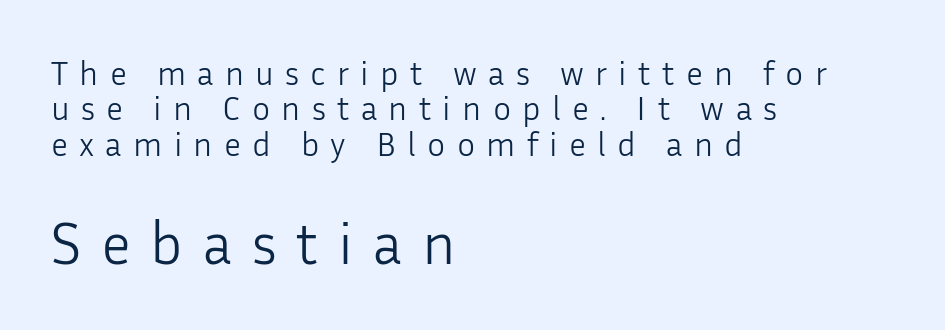
The passage shown is not bold in any degree. Words appear elongated and porous because spacing is wide. Cramped leading. Top chunk: small. Bottom chunk: large.
